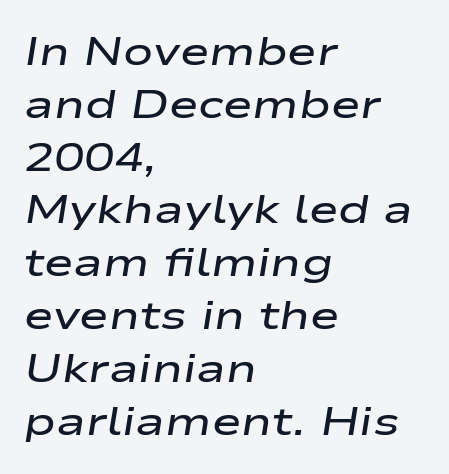
Check the space under the baseline: it is left empty. Tracking here is standard; glyphs follow each other at the usual distance. You could not count columns in this text — the font is proportionally spaced. This is oblique type, the kind used for emphasis or titles. These lines carry some extra weight — a demibold, not a full bold. Is the block centered? No — it sits flush against the left margin.
